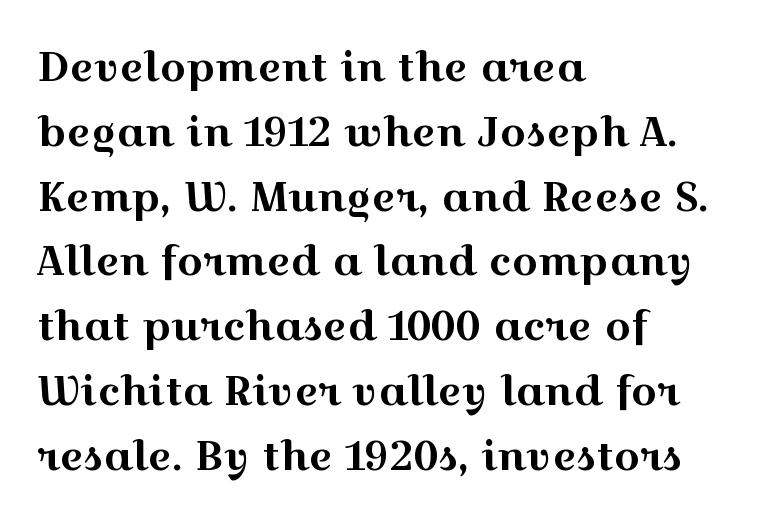
The paragraph shown leans on its left margin. Do the letters lean? They stand straight. The rendering uses natural spacing where letterforms have individual widths. Is this a sans? No — the strokes have serifs. The face used here is rendered with its standard letterfit.
